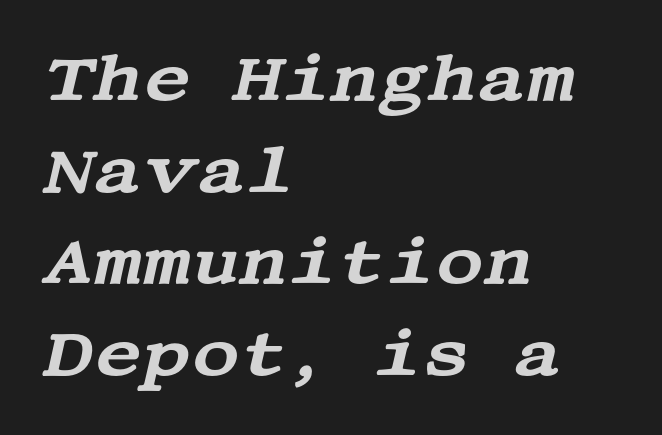
The image shows 66 px wide serif type, italic (leaning right); set left-aligned, normal line spacing (1.39x), normal letter spacing, not underlined; medium stroke contrast and a large x-height.
